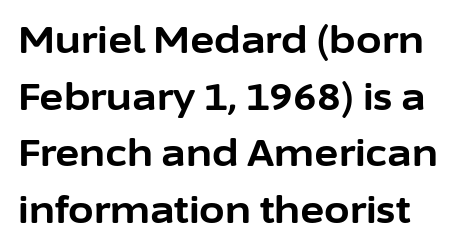
{"serif": "no", "italic": "no", "bold": "yes", "weight": "bold", "width": "normal", "stroke_contrast": "low", "x_height": "medium", "monospaced": "no", "underline": "no", "line_spacing": "normal", "line_spacing_ratio": 1.53, "letter_spacing": "normal", "letter_spacing_em": 0.0, "glyph_px": 37}
